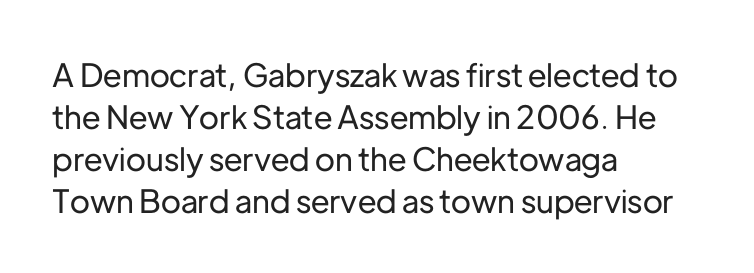
The image shows 32 px sans-serif type, upright; set left-aligned, normal line spacing (1.31x), normal letter spacing, not underlined; low stroke contrast and a medium x-height.
